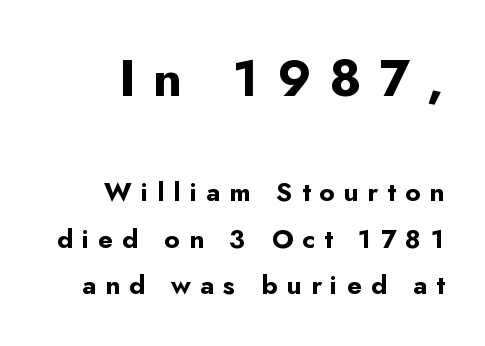
The image shows 51 px bold sans-serif type, upright; set right-aligned, line spacing 1.79x, unusually wide letter spacing (+0.35 em), not underlined; the first (top) block is 1.96x larger; low stroke contrast and a small x-height.
